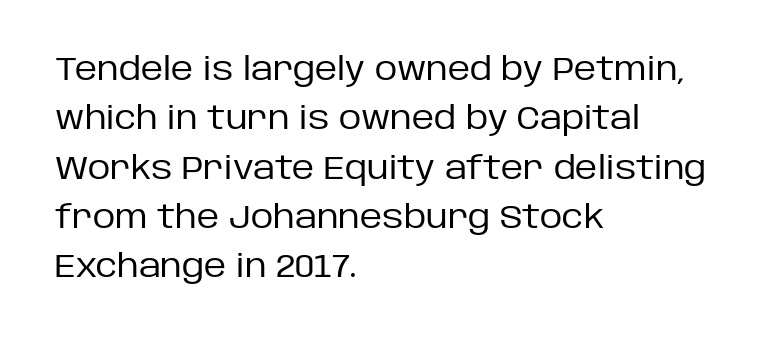
This rendering uses left alignment, leaving the right contour irregular. Regarding serifs, this sample does without them. This sample uses an upright cut, with every glyph sitting square on the baseline. The baseline area is clear.
